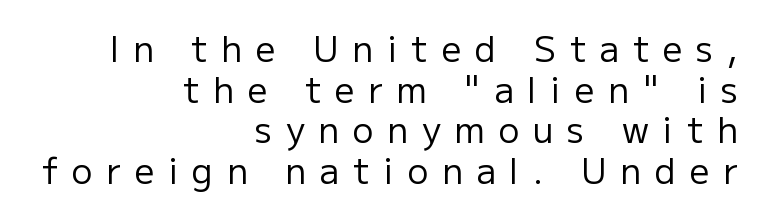
The image shows 35 px regular-weight sans-serif type, upright; set right-aligned, line spacing 1.16x, unusually wide letter spacing (+0.39 em), not underlined; low stroke contrast and a medium x-height.
